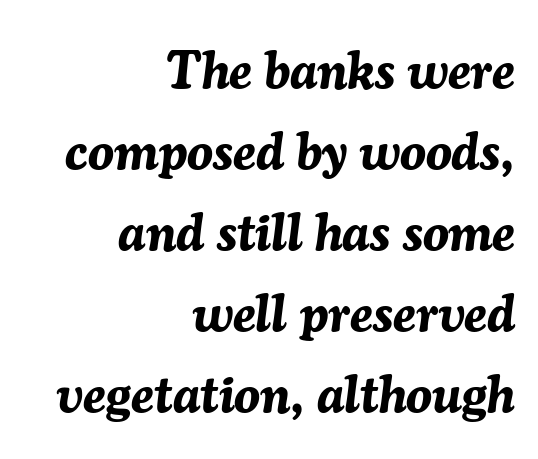
{"italic": "yes", "lean": "right", "slant_degrees": 7, "bold": "yes", "weight": "bold", "width": "normal", "stroke_contrast": "medium", "x_height": "medium", "monospaced": "no", "underline": "no", "align": "right", "line_spacing": "normal", "line_spacing_ratio": 1.56, "letter_spacing": "normal", "letter_spacing_em": 0.0, "glyph_px": 52}
